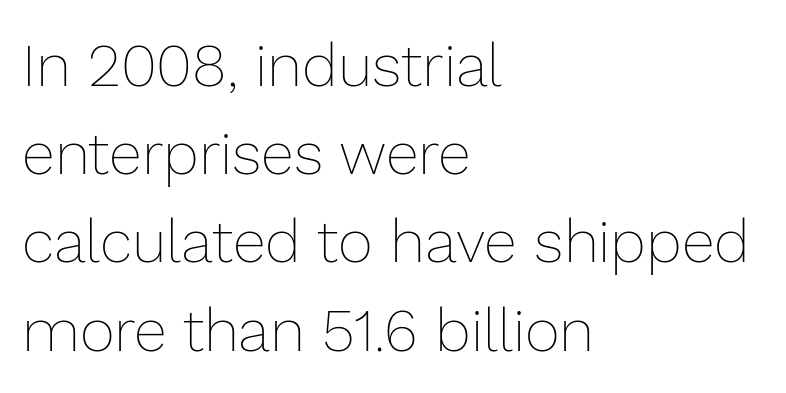
{"italic": "no", "bold": "no", "weight": "thin", "width": "normal", "stroke_contrast": "low", "x_height": "medium", "monospaced": "no", "underline": "no", "align": "left", "line_spacing": "normal", "line_spacing_ratio": 1.47, "letter_spacing": "normal", "letter_spacing_em": 0.0, "glyph_px": 60}
